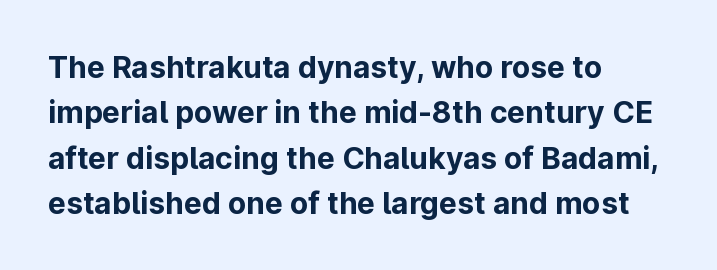
Here the glyphs are tracked normally, forming tight word shapes. Which margin do the lines hug? The left one — the right edge is uneven. Is the type bold? Yes — the strokes are clearly thick and heavy. Horizontal bands of white between lines are of average thickness.
